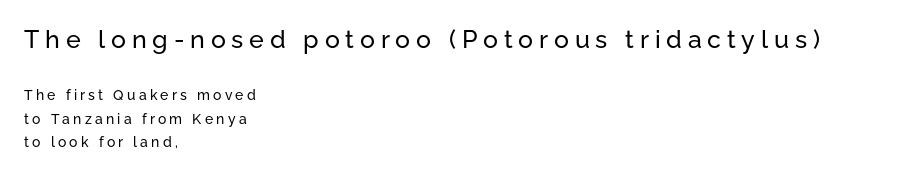
The image shows 25 px text type, upright; set left-aligned, normal line spacing (1.68x), unusually wide letter spacing (+0.23 em), not underlined; the first (top) block is 1.79x larger.
